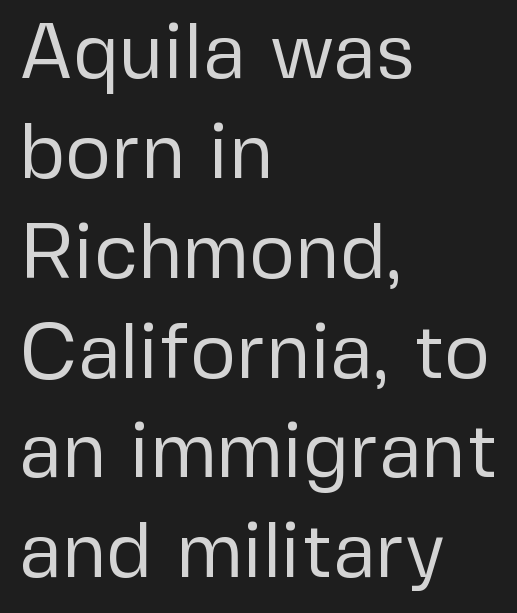
Q: Is the text bold? A: No.
Q: Is the text italic (slanted)? A: No, it is upright.
Q: Is the typeface a serif or a sans-serif typeface? A: Sans-serif.
Q: Is the text underlined? A: No.
Q: How is the paragraph aligned? A: Left-aligned.
Q: Is the spacing between letters normal or unusually wide? A: Normal.
Q: Is the spacing between lines tight, normal or loose? A: Normal.
Q: Width (condensed, normal, or wide)? A: Normal.
Q: Stroke contrast? A: Low.
Q: x-height? A: Medium.
Q: Monospaced? A: No.
